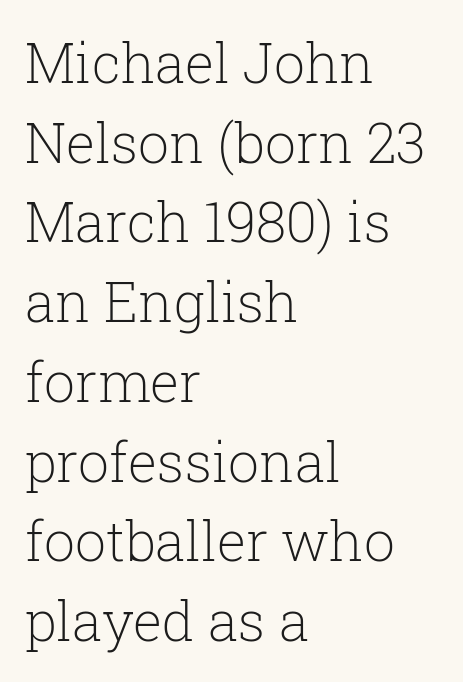
Q: Is the text bold? A: No.
Q: Is the text italic (slanted)? A: No, it is upright.
Q: Is the typeface a serif or a sans-serif typeface? A: Serif.
Q: Is the text underlined? A: No.
Q: How is the paragraph aligned? A: Left-aligned.
Q: Is the spacing between letters normal or unusually wide? A: Normal.
Q: Is the spacing between lines tight, normal or loose? A: Normal.
Q: Width (condensed, normal, or wide)? A: Normal.
Q: Stroke contrast? A: Low.
Q: x-height? A: Medium.
Q: Monospaced? A: No.
